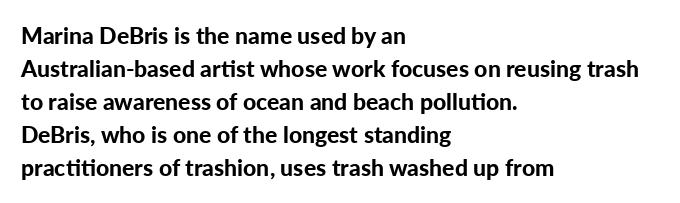
{"italic": "no", "bold": "yes", "underline": "no", "align": "left", "line_spacing": "normal", "line_spacing_ratio": 1.44, "letter_spacing": "normal", "letter_spacing_em": 0.0, "glyph_px": 23}
